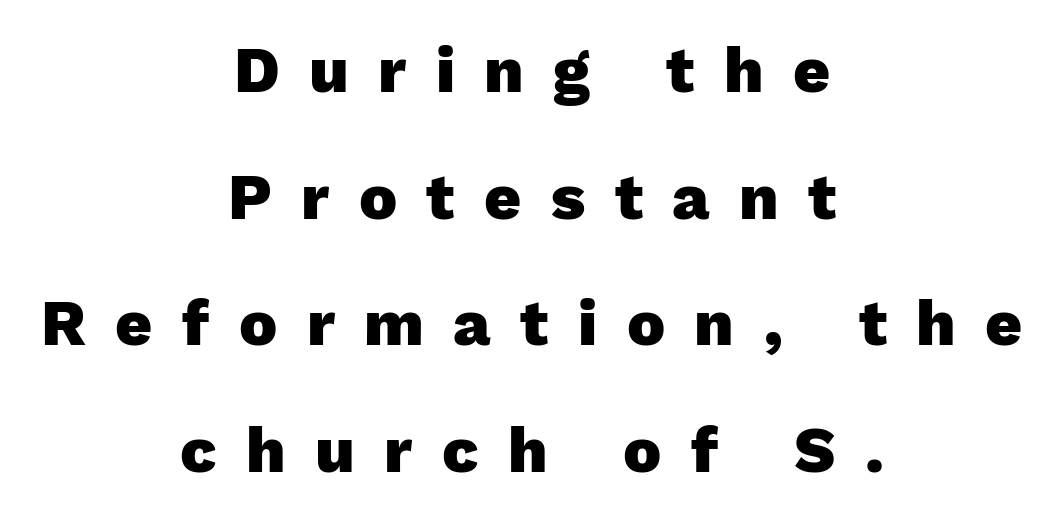
{"serif": "no", "italic": "no", "bold": "yes", "weight": "heavy", "width": "normal", "stroke_contrast": "low", "x_height": "medium", "monospaced": "no", "underline": "no", "align": "center", "line_spacing": "loose", "line_spacing_ratio": 1.98, "letter_spacing": "wide", "letter_spacing_em": 0.46, "glyph_px": 64}
